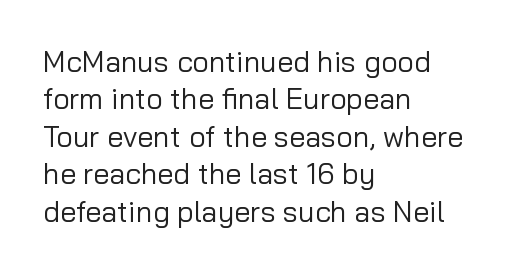
Q: Is the text bold? A: No.
Q: Is the text italic (slanted)? A: No, it is upright.
Q: Is the typeface a serif or a sans-serif typeface? A: Sans-serif.
Q: Is the text underlined? A: No.
Q: How is the paragraph aligned? A: Left-aligned.
Q: Is the spacing between letters normal or unusually wide? A: Normal.
Q: Is the spacing between lines tight, normal or loose? A: Normal.
Q: Width (condensed, normal, or wide)? A: Normal.
Q: Stroke contrast? A: Low.
Q: x-height? A: Medium.
Q: Monospaced? A: No.
